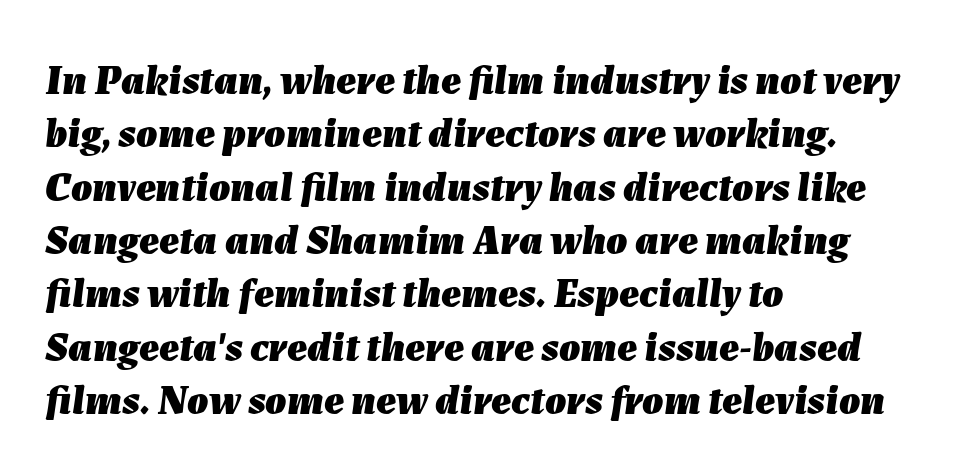
{"italic": "yes", "lean": "right", "slant_degrees": 7, "bold": "yes", "weight": "heavy", "width": "normal", "stroke_contrast": "low", "x_height": "medium", "monospaced": "no", "underline": "no", "align": "left", "line_spacing": "normal", "line_spacing_ratio": 1.27, "letter_spacing": "normal", "letter_spacing_em": 0.0, "glyph_px": 42}
